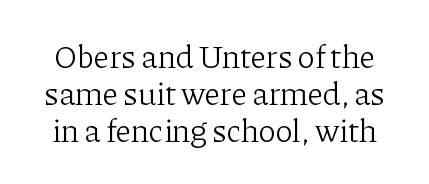
{"serif": "yes", "italic": "no", "bold": "no", "weight": "light", "width": "normal", "stroke_contrast": "low", "x_height": "medium", "monospaced": "no", "underline": "no", "line_spacing": "tight", "line_spacing_ratio": 1.15, "letter_spacing": "normal", "letter_spacing_em": 0.0, "glyph_px": 32}
